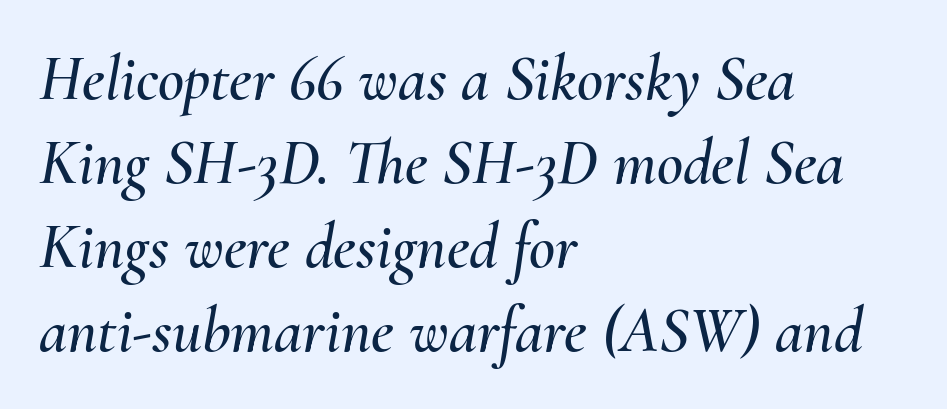
Q: Is the text italic (slanted)? A: Yes, it leans right by about 10 degrees.
Q: Is the text underlined? A: No.
Q: How is the paragraph aligned? A: Left-aligned.
Q: Is the spacing between letters normal or unusually wide? A: Normal.
Q: Is the spacing between lines tight, normal or loose? A: Normal.
Q: Width (condensed, normal, or wide)? A: Normal.
Q: Stroke contrast? A: Medium.
Q: x-height? A: Small.
Q: Monospaced? A: No.
